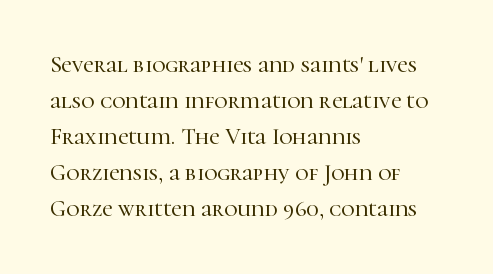
Q: Is the text italic (slanted)? A: No, it is upright.
Q: Is the text underlined? A: No.
Q: How is the paragraph aligned? A: Left-aligned.
Q: Is the spacing between letters normal or unusually wide? A: Normal.
Q: Is the spacing between lines tight, normal or loose? A: Normal.
